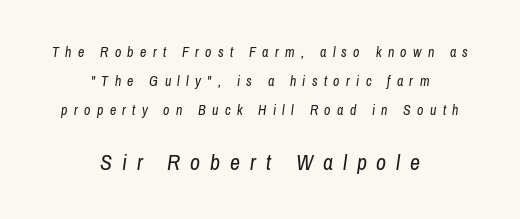
{"italic": "yes", "lean": "right", "slant_degrees": 8, "bold": "no", "underline": "no", "align": "center", "line_spacing": "loose", "line_spacing_ratio": 2.07, "letter_spacing": "wide", "letter_spacing_em": 0.45, "larger_block": "second", "size_ratio": 1.57, "glyph_px": 22}
